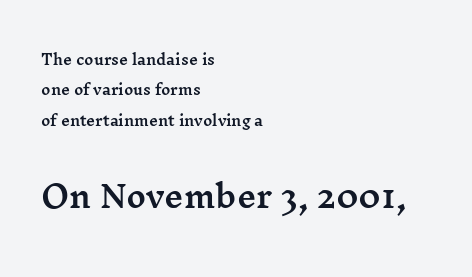
{"serif": "yes", "italic": "no", "width": "wide", "stroke_contrast": "medium", "x_height": "medium", "monospaced": "no", "underline": "no", "align": "left", "line_spacing": "loose", "line_spacing_ratio": 2.17, "letter_spacing": "normal", "letter_spacing_em": 0.0, "larger_block": "second", "size_ratio": 2.14, "glyph_px": 30}
